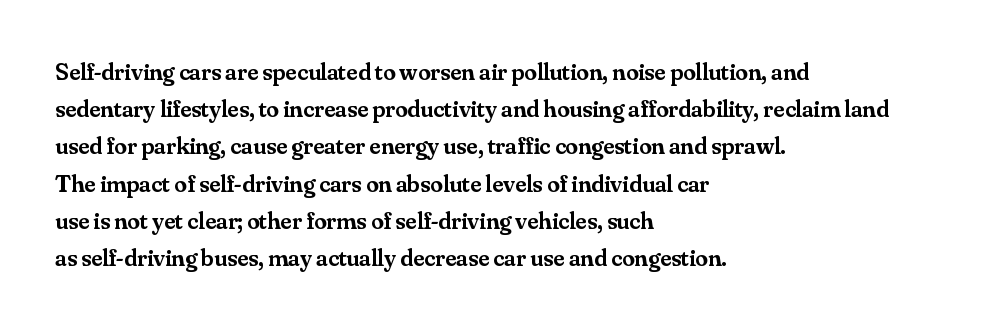
Q: Is the text bold? A: Semi-bold.
Q: Is the text italic (slanted)? A: No, it is upright.
Q: Is the text underlined? A: No.
Q: How is the paragraph aligned? A: Left-aligned.
Q: Is the spacing between letters normal or unusually wide? A: Normal.
Q: Is the spacing between lines tight, normal or loose? A: Normal.
